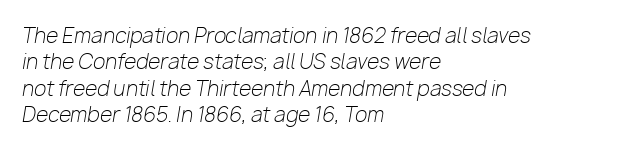
{"italic": "yes", "lean": "right", "slant_degrees": 10, "bold": "no", "underline": "no", "align": "left", "line_spacing": "normal", "line_spacing_ratio": 1.32, "letter_spacing": "normal", "letter_spacing_em": 0.0, "glyph_px": 20}
